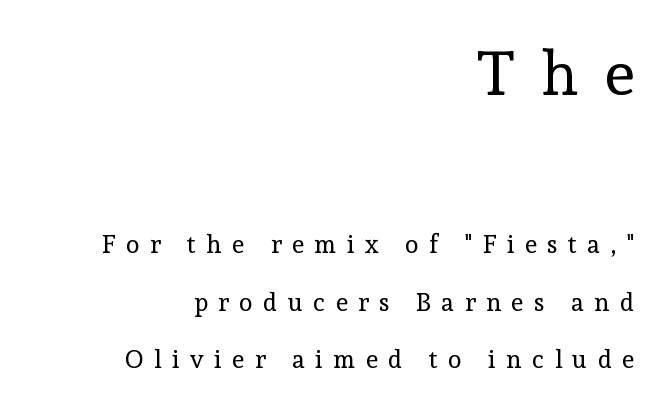
The image shows 62 px regular-weight serif type, upright; set right-aligned, loose line spacing (2.31x), unusually wide letter spacing (+0.42 em), not underlined; the first (top) block is 2.48x larger; a medium x-height.
